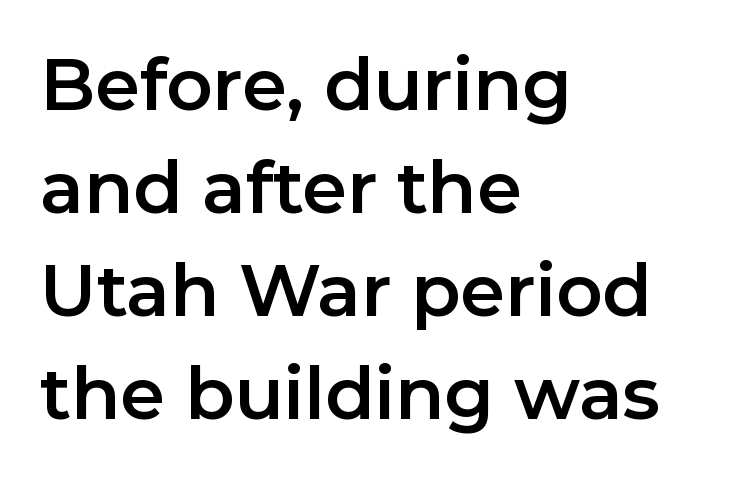
Q: Is the text italic (slanted)? A: No, it is upright.
Q: Is the typeface a serif or a sans-serif typeface? A: Sans-serif.
Q: Is the text underlined? A: No.
Q: How is the paragraph aligned? A: Left-aligned.
Q: Is the spacing between letters normal or unusually wide? A: Normal.
Q: Is the spacing between lines tight, normal or loose? A: Normal.
Q: Width (condensed, normal, or wide)? A: Normal.
Q: Stroke contrast? A: Low.
Q: x-height? A: Medium.
Q: Monospaced? A: No.
